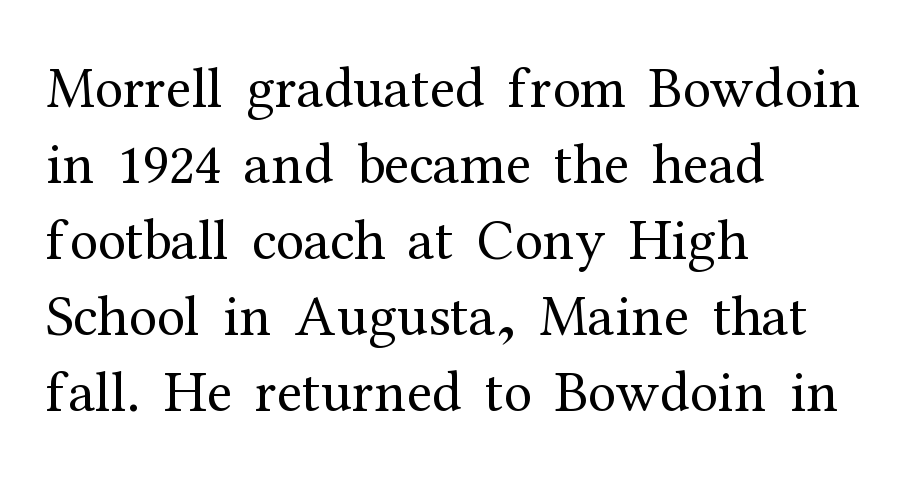
The image shows 58 px regular-weight serif type, upright; set left-aligned, normal line spacing (1.31x), normal letter spacing, not underlined; medium stroke contrast and a medium x-height.
